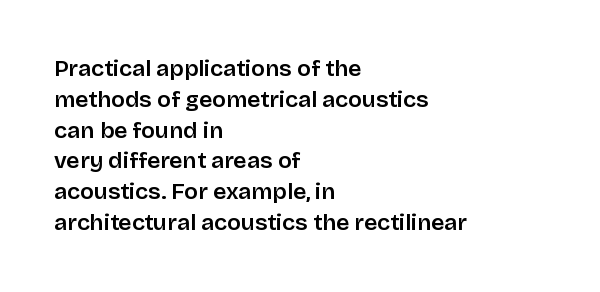
Q: Is the text italic (slanted)? A: No, it is upright.
Q: Is the text underlined? A: No.
Q: How is the paragraph aligned? A: Left-aligned.
Q: Is the spacing between letters normal or unusually wide? A: Normal.
Q: Is the spacing between lines tight, normal or loose? A: Normal.
